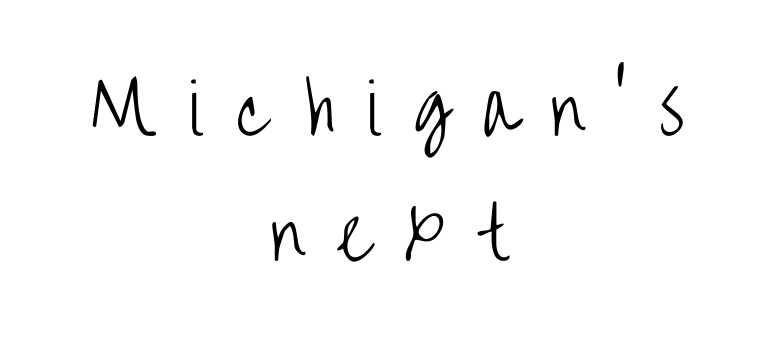
{"serif": "no", "italic": "no", "bold": "no", "weight": "light", "width": "condensed", "stroke_contrast": "low", "x_height": "large", "monospaced": "no", "underline": "no", "align": "center", "line_spacing_ratio": 1.81, "letter_spacing": "wide", "letter_spacing_em": 0.47, "glyph_px": 69}
